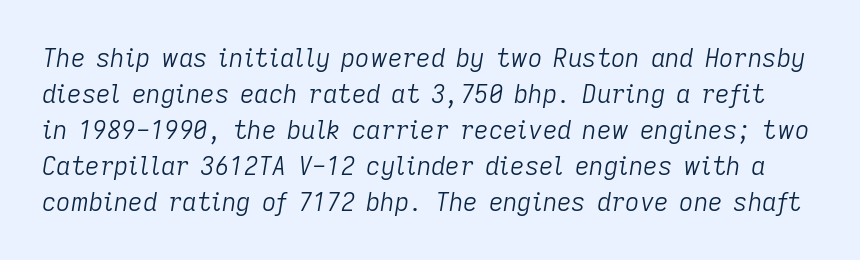
The image shows 25 px text type, italic (leaning right); set normal line spacing (1.44x), normal letter spacing, not underlined.
